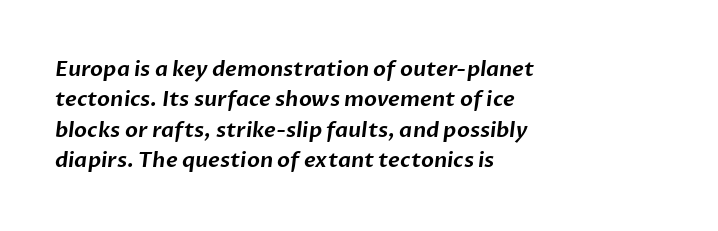
{"underline": "no", "align": "left", "line_spacing": "normal", "line_spacing_ratio": 1.45, "letter_spacing": "normal", "letter_spacing_em": 0.0, "glyph_px": 21}
